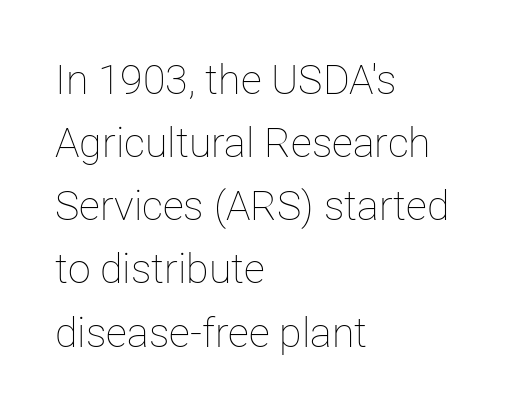
The image shows 41 px thin type, upright; set left-aligned, normal line spacing (1.54x), normal letter spacing, not underlined; low stroke contrast and a medium x-height.
